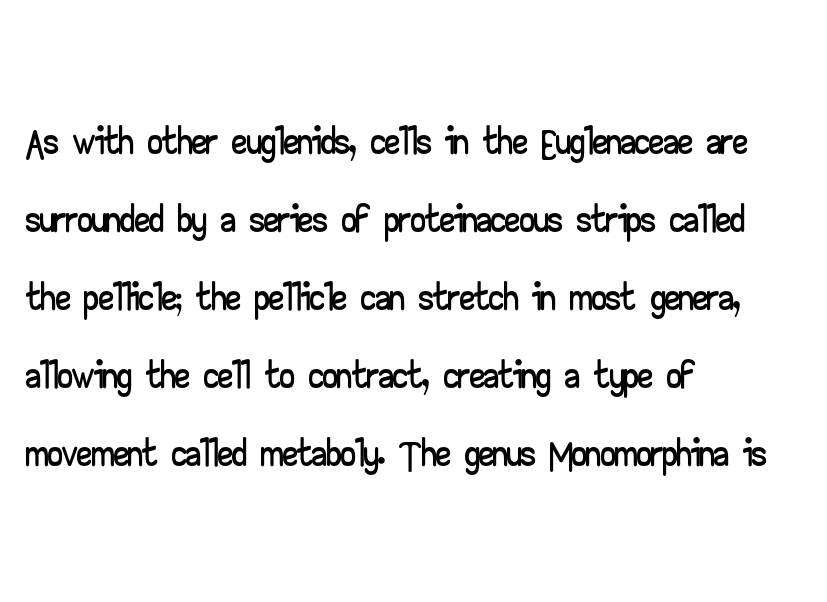
{"serif": "no", "italic": "no", "width": "wide", "stroke_contrast": "low", "x_height": "small", "monospaced": "no", "underline": "no", "align": "left", "line_spacing": "normal", "line_spacing_ratio": 1.32, "letter_spacing": "normal", "letter_spacing_em": 0.0, "glyph_px": 59}
